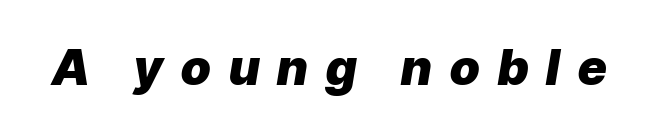
{"italic": "yes", "lean": "right", "slant_degrees": 9, "bold": "yes", "weight": "heavy", "width": "normal", "stroke_contrast": "low", "x_height": "medium", "monospaced": "no", "underline": "no", "letter_spacing": "wide", "letter_spacing_em": 0.37, "glyph_px": 49}
